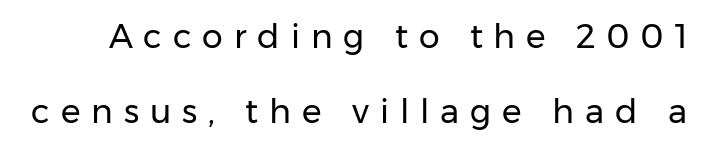
Here the glyphs are tracked loosely, breaking word shapes into spaced letters. Vertical spacing — loose. I'd call this a sans setting — the letters go barefoot. The characters are drawn with everyday or finer stroke widths. Think of a printed novel: that variable character pitch is what you see here. Ordinary non-slanted type is in use.
